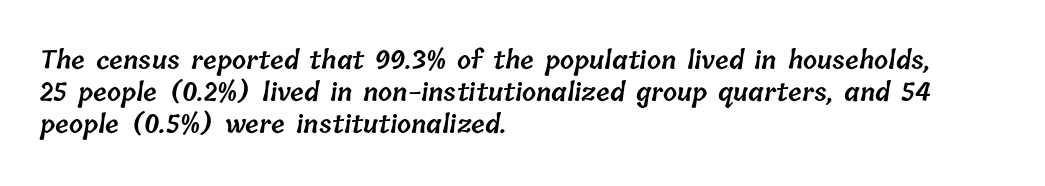
{"bold": "semi", "underline": "no", "align": "left", "line_spacing": "normal", "line_spacing_ratio": 1.28, "letter_spacing": "normal", "letter_spacing_em": 0.0, "glyph_px": 25}
